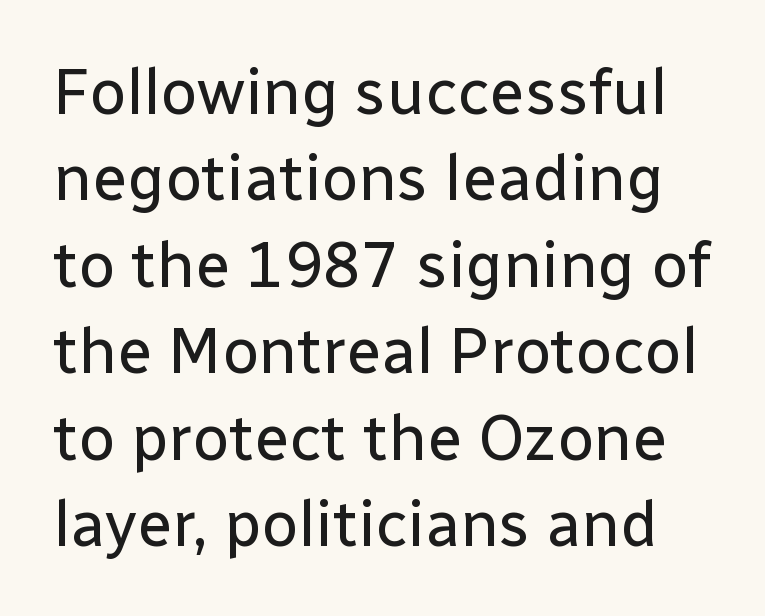
The image shows 64 px regular-weight sans-serif type, upright; set normal line spacing (1.35x), normal letter spacing, not underlined; low stroke contrast and a medium x-height.
